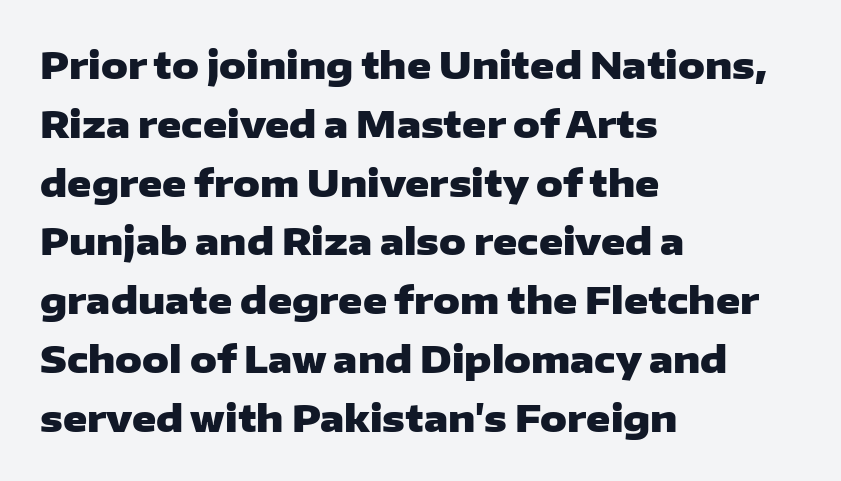
The image shows 37 px heavy, wide sans-serif type, upright; set left-aligned, normal line spacing (1.59x), normal letter spacing, not underlined; low stroke contrast and a medium x-height.
